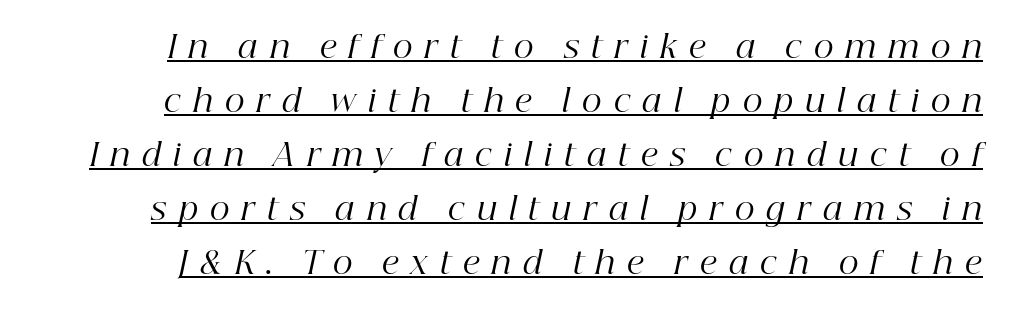
{"serif": "yes", "italic": "yes", "lean": "right", "slant_degrees": 12, "bold": "no", "weight": "regular", "width": "normal", "stroke_contrast": "high", "x_height": "medium", "monospaced": "no", "underline": "yes", "line_spacing_ratio": 1.74, "letter_spacing": "wide", "letter_spacing_em": 0.39, "glyph_px": 31}
